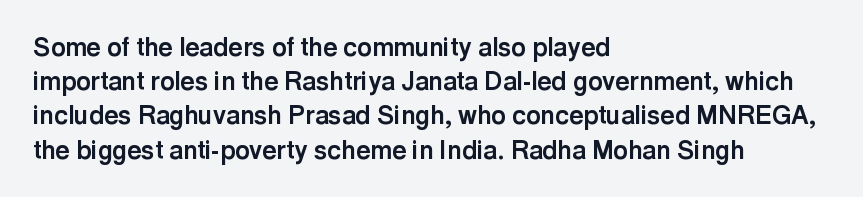
The lines in this sample share a left origin and differ only in where they stop. Summary of vertical rhythm: regular, with standard interline spacing. Italic: no, the glyphs are upright roman. The letterforms sit shoulder to shoulder at normal distance. Set as a true bold cut, around the 700 mark. The baseline area is clear.
